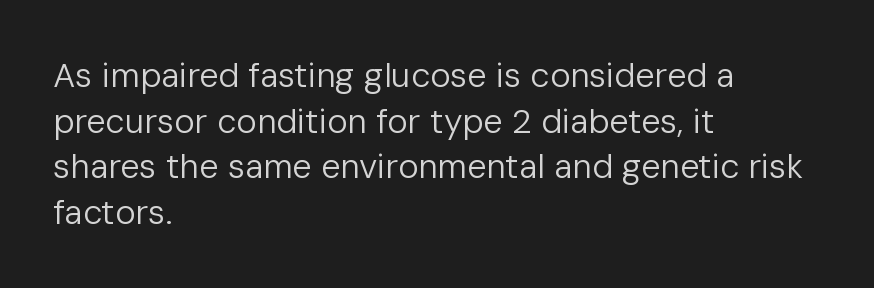
The image shows 34 px regular-weight sans-serif type, upright; set left-aligned, normal line spacing (1.34x), normal letter spacing, not underlined; low stroke contrast and a medium x-height.
